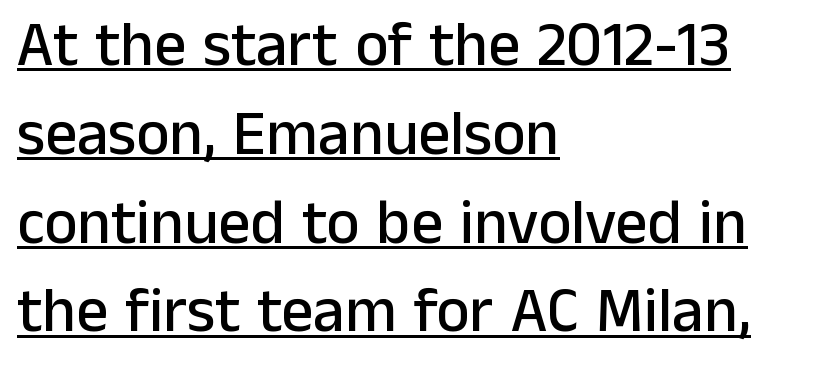
The image shows 63 px sans-serif type, upright; set left-aligned, normal line spacing (1.41x), normal letter spacing, underlined; low stroke contrast and a medium x-height.
